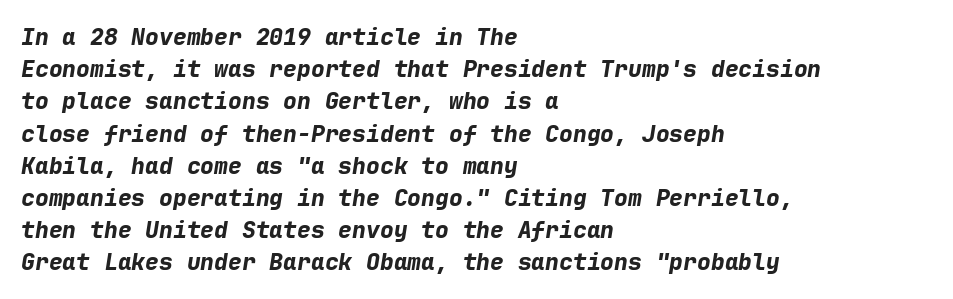
The letters are bold, with thick, heavy strokes. Tall strokes in this sample are angled rather than plumb. Just letters on the line, the space beneath them empty. Caption: standard tracking, unaltered.
